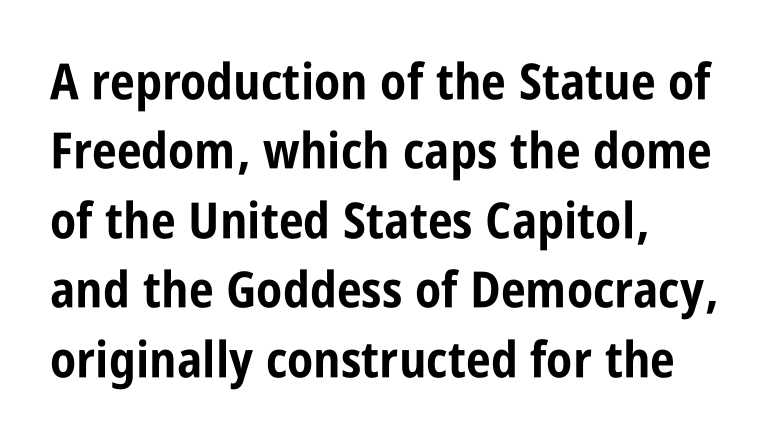
Q: Is the text bold? A: Yes.
Q: Is the text italic (slanted)? A: No, it is upright.
Q: Is the typeface a serif or a sans-serif typeface? A: Sans-serif.
Q: Is the text underlined? A: No.
Q: How is the paragraph aligned? A: Left-aligned.
Q: Is the spacing between letters normal or unusually wide? A: Normal.
Q: Is the spacing between lines tight, normal or loose? A: Normal.
Q: Width (condensed, normal, or wide)? A: Condensed.
Q: Stroke contrast? A: Low.
Q: x-height? A: Large.
Q: Monospaced? A: No.
